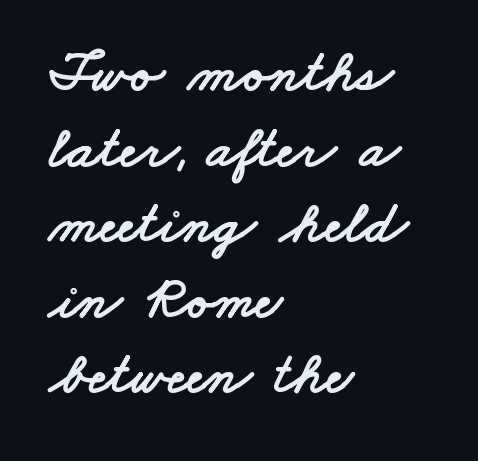
The rendering uses natural spacing where letterforms have individual widths. Caption: multi-line text, flush left, ragged right. There is no visible air inserted between adjacent glyphs. Interline gaps are of average width in this sample.
